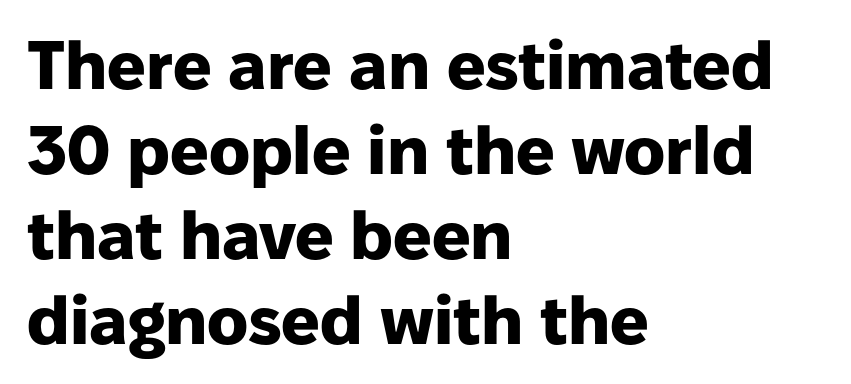
The paragraph shown leans on its left margin. The letters are bold, with thick, heavy strokes. A clean baseline with only descenders dipping below it. Type style note: lacks serifs.
